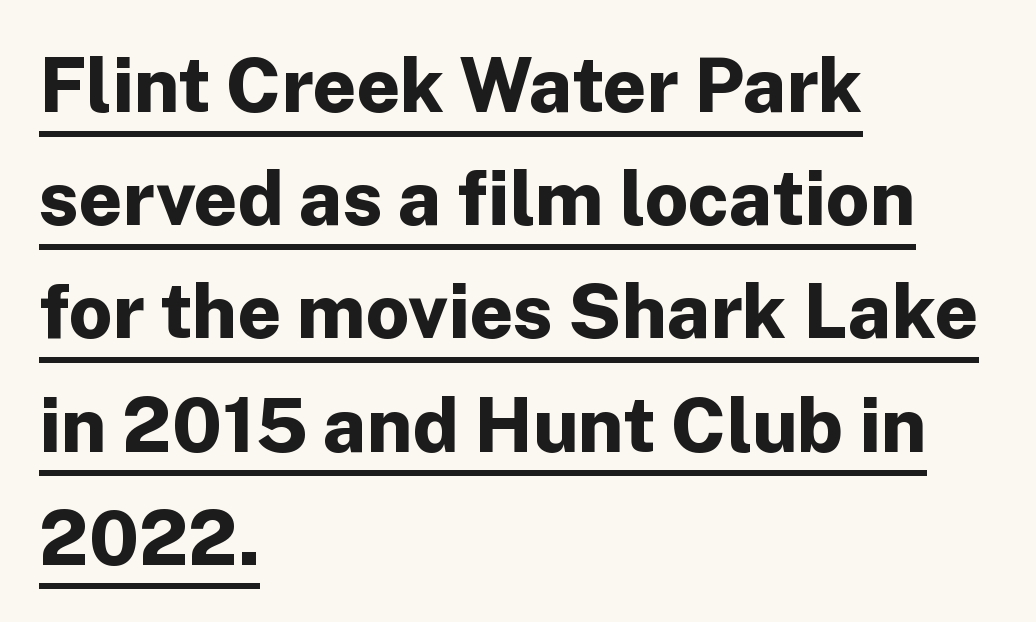
Q: Is the text bold? A: Yes.
Q: Is the text italic (slanted)? A: No, it is upright.
Q: Is the typeface a serif or a sans-serif typeface? A: Sans-serif.
Q: Is the text underlined? A: Yes.
Q: How is the paragraph aligned? A: Left-aligned.
Q: Is the spacing between letters normal or unusually wide? A: Normal.
Q: Is the spacing between lines tight, normal or loose? A: Normal.
Q: Width (condensed, normal, or wide)? A: Normal.
Q: Stroke contrast? A: Low.
Q: x-height? A: Medium.
Q: Monospaced? A: No.
